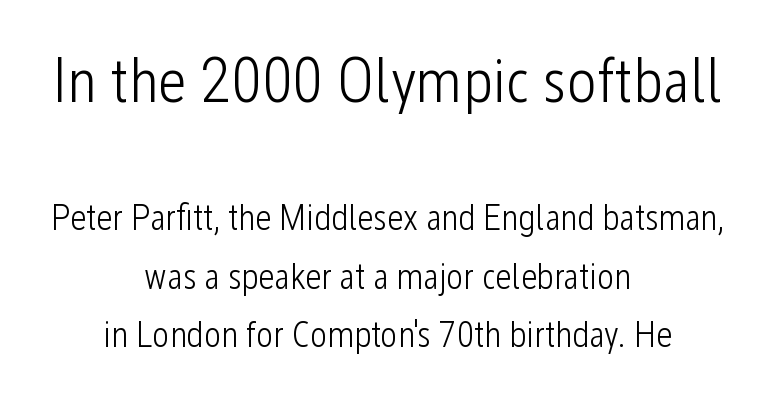
{"serif": "no", "italic": "no", "bold": "no", "weight": "light", "width": "condensed", "stroke_contrast": "low", "x_height": "medium", "monospaced": "no", "underline": "no", "align": "center", "line_spacing": "normal", "line_spacing_ratio": 1.63, "letter_spacing": "normal", "letter_spacing_em": 0.0, "larger_block": "first", "size_ratio": 1.75, "glyph_px": 63}
